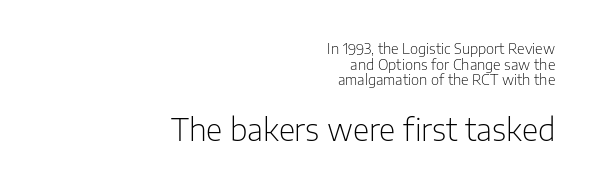
The image shows 30 px light sans-serif type, upright; set right-aligned, tight line spacing (1.11x), normal letter spacing, not underlined; the second (bottom) block is 2.14x larger; low stroke contrast and a medium x-height.
